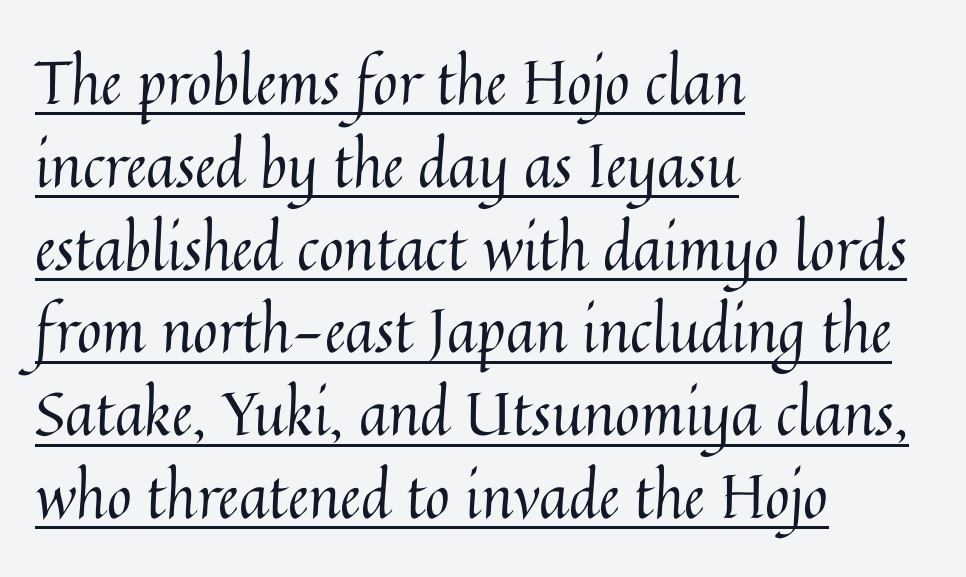
Q: Is the text bold? A: No.
Q: Is the text italic (slanted)? A: Yes.
Q: Is the text underlined? A: Yes.
Q: How is the paragraph aligned? A: Left-aligned.
Q: Is the spacing between letters normal or unusually wide? A: Normal.
Q: Is the spacing between lines tight, normal or loose? A: Normal.
Q: Width (condensed, normal, or wide)? A: Normal.
Q: Stroke contrast? A: Medium.
Q: x-height? A: Medium.
Q: Monospaced? A: No.
